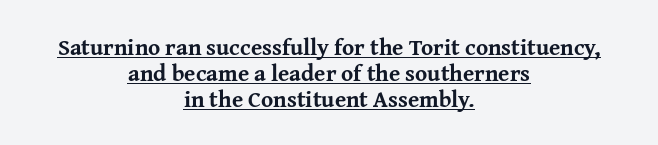
Q: Is the text bold? A: Yes.
Q: Is the text italic (slanted)? A: No, it is upright.
Q: Is the text underlined? A: Yes.
Q: How is the paragraph aligned? A: Centered.
Q: Is the spacing between letters normal or unusually wide? A: Normal.
Q: Is the spacing between lines tight, normal or loose? A: Tight.
